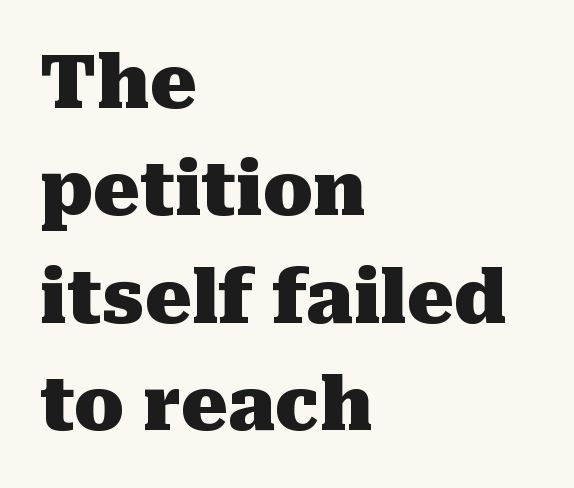
Q: Is the text bold? A: Yes.
Q: Is the text italic (slanted)? A: No, it is upright.
Q: Is the typeface a serif or a sans-serif typeface? A: Serif.
Q: Is the text underlined? A: No.
Q: How is the paragraph aligned? A: Left-aligned.
Q: Is the spacing between letters normal or unusually wide? A: Normal.
Q: Is the spacing between lines tight, normal or loose? A: Normal.
Q: Width (condensed, normal, or wide)? A: Normal.
Q: Stroke contrast? A: Medium.
Q: x-height? A: Medium.
Q: Monospaced? A: No.
